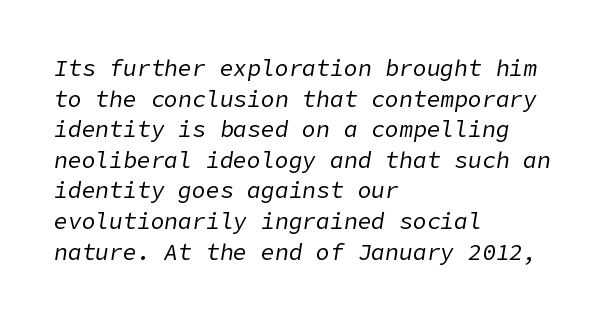
Q: Is the text bold? A: No.
Q: Is the text italic (slanted)? A: Yes, it leans right by about 9 degrees.
Q: Is the text underlined? A: No.
Q: How is the paragraph aligned? A: Left-aligned.
Q: Is the spacing between letters normal or unusually wide? A: Normal.
Q: Is the spacing between lines tight, normal or loose? A: Normal.
